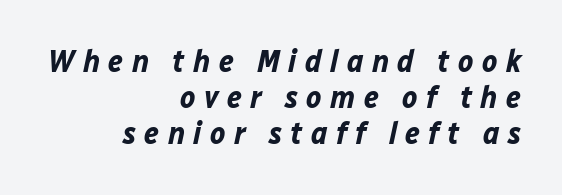
The gap between lines stays unmarked. All the whitespace from short lines collects on the left. Quick note: interline space is minimal. A dark, heavy texture on the line: the type is bold.
